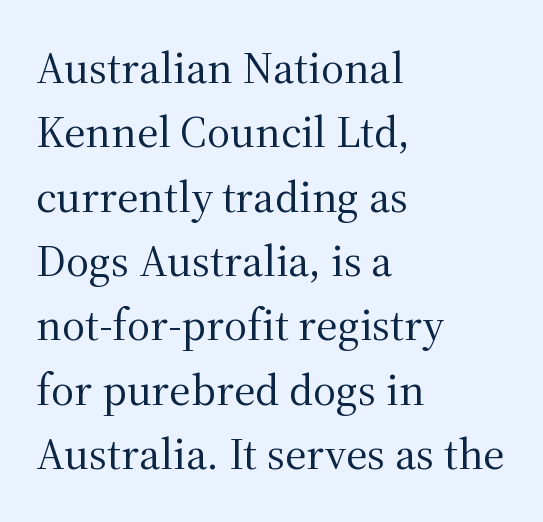
The paragraph shown leans on its left margin. This sample uses plain, unmodified letter spacing. The type sits square on the baseline with zero lean. No chunkiness to these letters — they're not bold. Character widths vary here, with narrow letters taking less room than wide ones. Small tapered or slab feet sit at the stroke ends, so this counts as serif.
